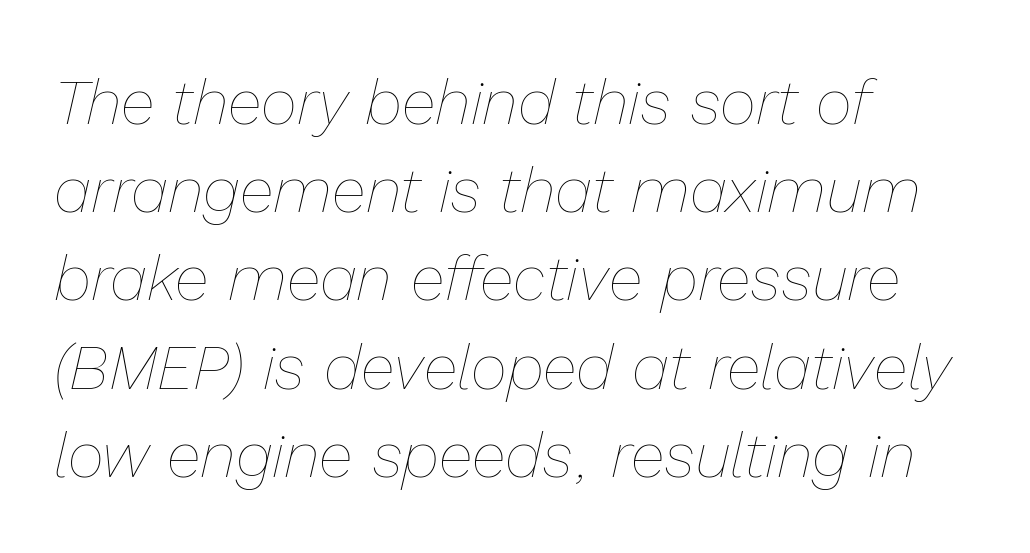
Ink coverage per letter is moderate at most. The rendering anchors every line to the left-hand side. Horizontal bands of white between lines are of average thickness. Type without underlining.
